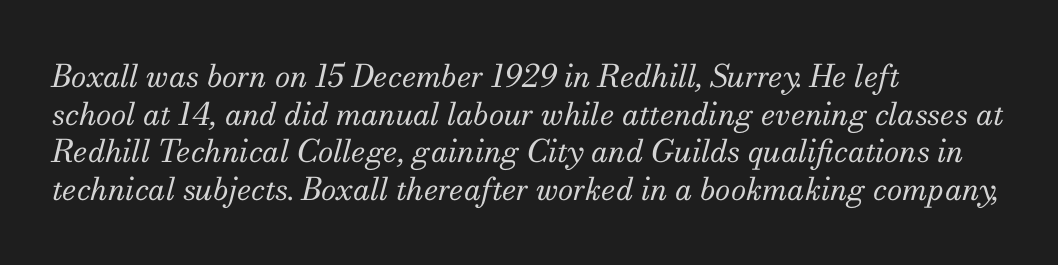
No extra ink here — the face is not bold. Each letter keeps its own natural width here, so spacing adapts to shape. Nobody drew a line under any word here. The designer went with a serif here, giving each stem small feet.
